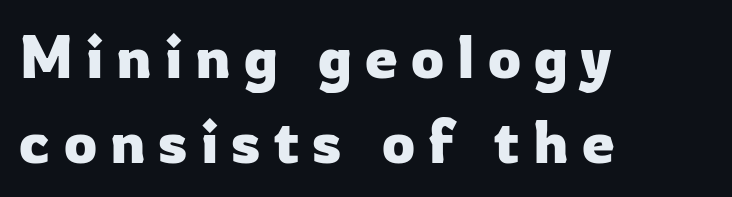
The image shows 59 px sans-serif type, upright; set left-aligned, normal line spacing (1.44x), unusually wide letter spacing (+0.22 em), not underlined; low stroke contrast and a medium x-height.
